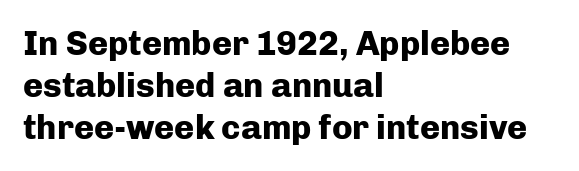
Does the copy run flush right? No — it runs flush left. Pretty heavy lettering here — definitely bold. Note: no serifs on the glyphs. Every stem runs plumb, perpendicular to the baseline. The rendering uses natural spacing where letterforms have individual widths.
